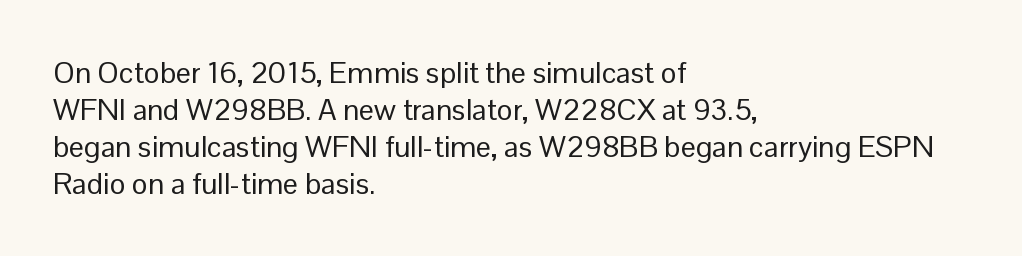
Descender tails drop into unmarked territory. The rendering shows plain stroke endings on the letterforms — a sans-serif design. Weight class: somewhere from thin through regular. No italicization has been applied; the sample stays upright.
